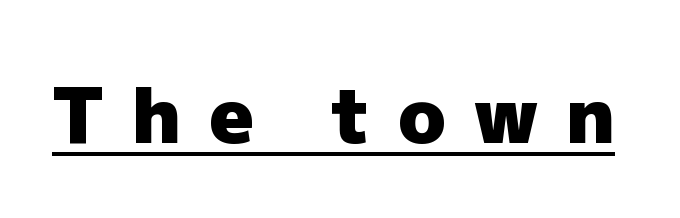
Every stem runs plumb, perpendicular to the baseline. The rendering uses natural spacing where letterforms have individual widths. Check the space under the baseline: a stroke is drawn there. Check where the strokes stop: nothing finishes them off — pure sans. The rendering uses a bold face; every stroke is thick and dark. You could only call the tracking loose — the letters float apart.
